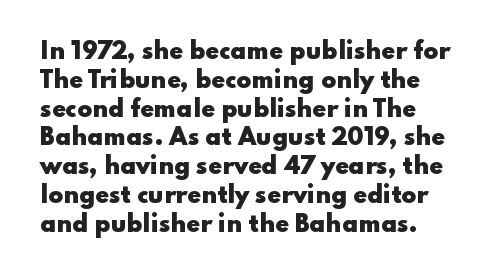
Q: Is the text bold? A: Yes.
Q: Is the text italic (slanted)? A: No, it is upright.
Q: Is the text underlined? A: No.
Q: How is the paragraph aligned? A: Left-aligned.
Q: Is the spacing between letters normal or unusually wide? A: Normal.
Q: Is the spacing between lines tight, normal or loose? A: Normal.
